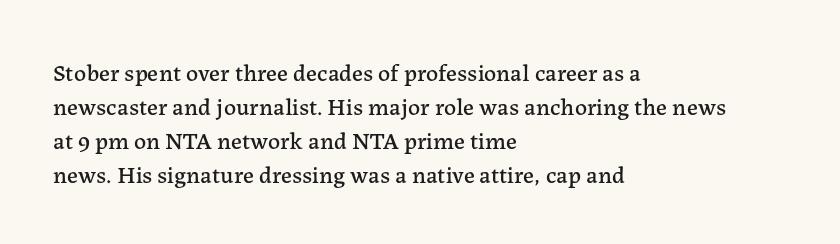
Q: Is the text italic (slanted)? A: No, it is upright.
Q: Is the text underlined? A: No.
Q: How is the paragraph aligned? A: Left-aligned.
Q: Is the spacing between letters normal or unusually wide? A: Normal.
Q: Is the spacing between lines tight, normal or loose? A: Normal.
